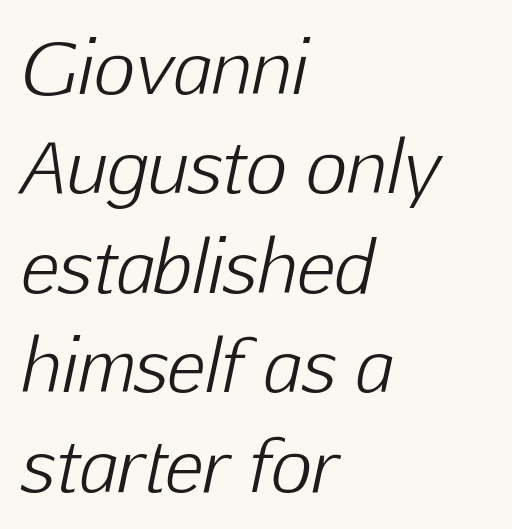
Q: Is the text bold? A: No.
Q: Is the text italic (slanted)? A: Yes, it leans right by about 12 degrees.
Q: Is the text underlined? A: No.
Q: How is the paragraph aligned? A: Left-aligned.
Q: Is the spacing between letters normal or unusually wide? A: Normal.
Q: Is the spacing between lines tight, normal or loose? A: Normal.
Q: Width (condensed, normal, or wide)? A: Normal.
Q: Stroke contrast? A: Low.
Q: x-height? A: Medium.
Q: Monospaced? A: No.
